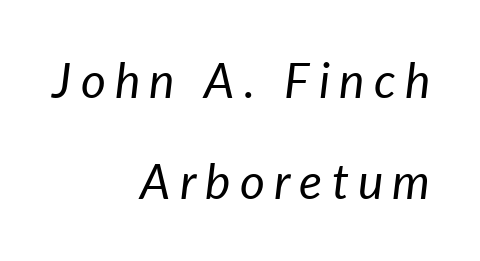
{"italic": "yes", "lean": "right", "slant_degrees": 7, "bold": "no", "weight": "regular", "width": "normal", "stroke_contrast": "low", "x_height": "medium", "monospaced": "no", "underline": "no", "align": "right", "line_spacing": "loose", "line_spacing_ratio": 2.11, "glyph_px": 48}
